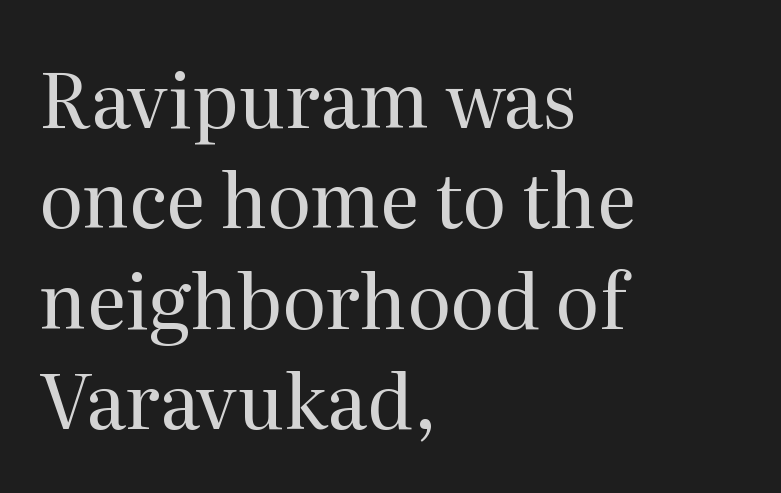
Q: Is the text bold? A: No.
Q: Is the text italic (slanted)? A: No, it is upright.
Q: Is the typeface a serif or a sans-serif typeface? A: Serif.
Q: Is the text underlined? A: No.
Q: How is the paragraph aligned? A: Left-aligned.
Q: Is the spacing between letters normal or unusually wide? A: Normal.
Q: Is the spacing between lines tight, normal or loose? A: Normal.
Q: Width (condensed, normal, or wide)? A: Normal.
Q: Stroke contrast? A: Medium.
Q: x-height? A: Medium.
Q: Monospaced? A: No.
